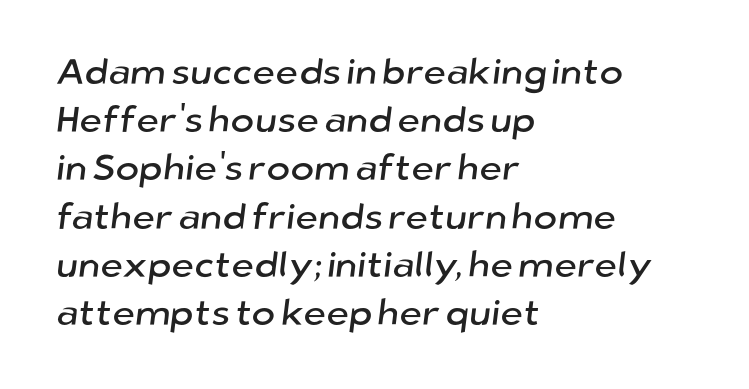
{"serif": "no", "width": "normal", "stroke_contrast": "low", "x_height": "medium", "monospaced": "no", "underline": "no", "align": "left", "line_spacing": "normal", "line_spacing_ratio": 1.34, "letter_spacing": "normal", "letter_spacing_em": 0.0, "glyph_px": 36}
